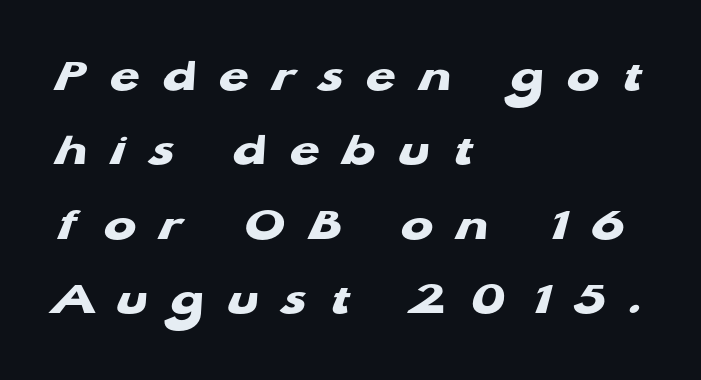
Compared with a centered layout, this one pins lines to the left instead. Each letter keeps its own natural width here, so spacing adapts to shape. Observe the absence of serifs on each vertical stroke in this sample. This rendering widens character spacing well past its baseline value.
